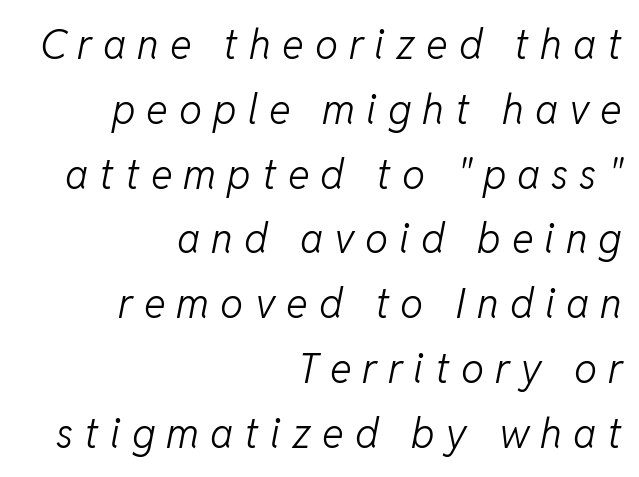
The font is comparable to plain body text, perhaps lighter. This sample keeps an unexceptional amount of space between lines. Here the designer chose a conventional face with non-uniform glyph widths. No word sits above an underline.
